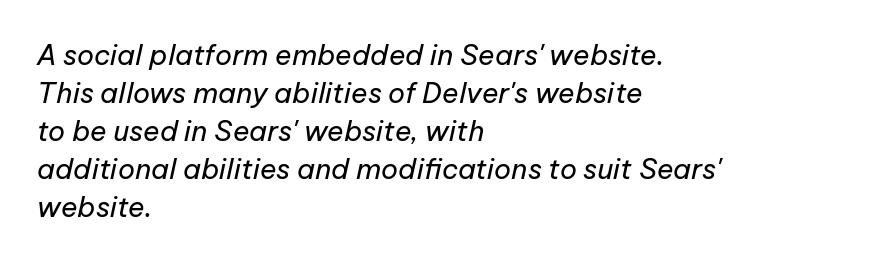
Q: Is the text bold? A: No.
Q: Is the text italic (slanted)? A: Yes, it leans right by about 12 degrees.
Q: Is the text underlined? A: No.
Q: How is the paragraph aligned? A: Left-aligned.
Q: Is the spacing between letters normal or unusually wide? A: Normal.
Q: Is the spacing between lines tight, normal or loose? A: Normal.
Q: Width (condensed, normal, or wide)? A: Normal.
Q: Stroke contrast? A: Low.
Q: x-height? A: Medium.
Q: Monospaced? A: No.
